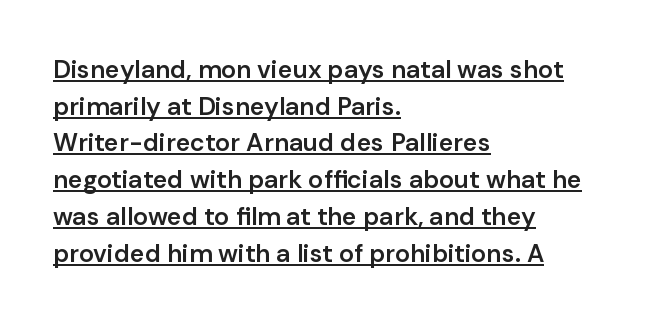
One glance says typical: line gaps are just what's usual. Somebody hit Ctrl+U on this one — the words are underlined. Emphasis by weight is partial: semibold. Is the block centered? No — it sits flush against the left margin. The axis of the letterforms is exactly vertical. The gaps between neighbouring characters are ordinary and unremarkable.
